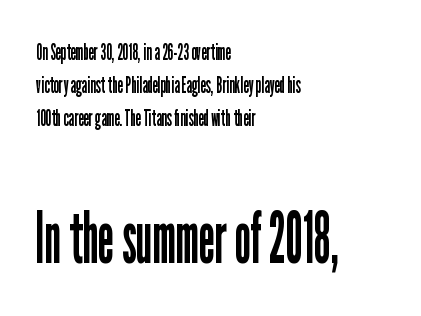
The image shows 72 px regular-weight, condensed sans-serif type, upright; set left-aligned, normal line spacing (1.38x), normal letter spacing, not underlined; the second (bottom) block is 3.0x larger; low stroke contrast and a medium x-height.
